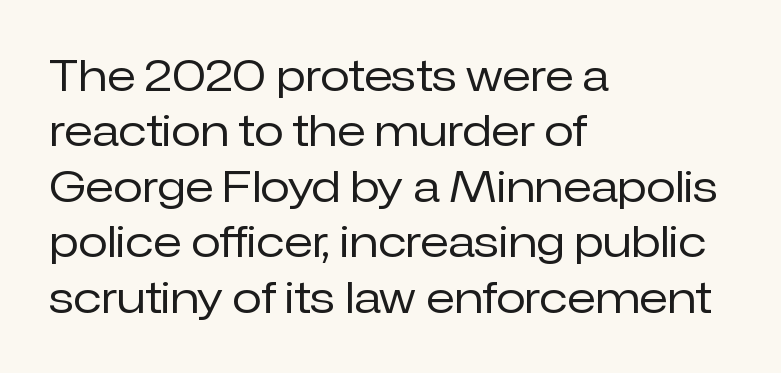
{"serif": "no", "italic": "no", "bold": "no", "weight": "regular", "width": "normal", "stroke_contrast": "low", "x_height": "medium", "monospaced": "no", "underline": "no", "align": "left", "line_spacing": "normal", "line_spacing_ratio": 1.29, "letter_spacing": "normal", "letter_spacing_em": 0.0, "glyph_px": 43}
